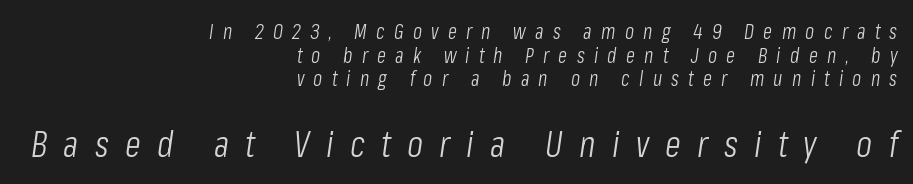
The image shows 37 px light, condensed type, italic (leaning right); set right-aligned, tight line spacing (1.13x), unusually wide letter spacing (+0.44 em), not underlined; the second (bottom) block is 1.76x larger; low stroke contrast and a medium x-height.
